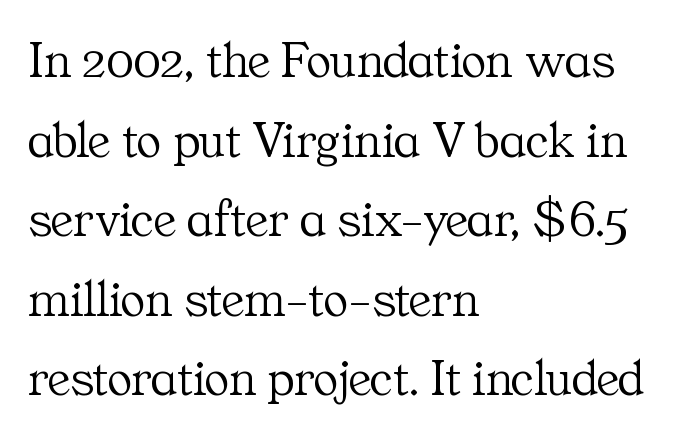
{"serif": "yes", "italic": "no", "bold": "no", "weight": "light", "width": "normal", "stroke_contrast": "medium", "x_height": "medium", "monospaced": "no", "underline": "no", "align": "left", "line_spacing": "normal", "line_spacing_ratio": 1.53, "letter_spacing": "normal", "letter_spacing_em": 0.0, "glyph_px": 52}
